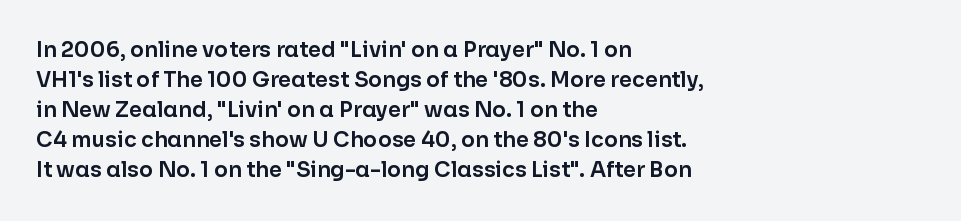
The gaps between neighbouring characters are ordinary and unremarkable. This rendering uses left alignment, leaving the right contour irregular. Horizontal bands of white between lines are of average thickness. The strip under each line holds only bare page. It's the straight-up-and-down kind of type.
